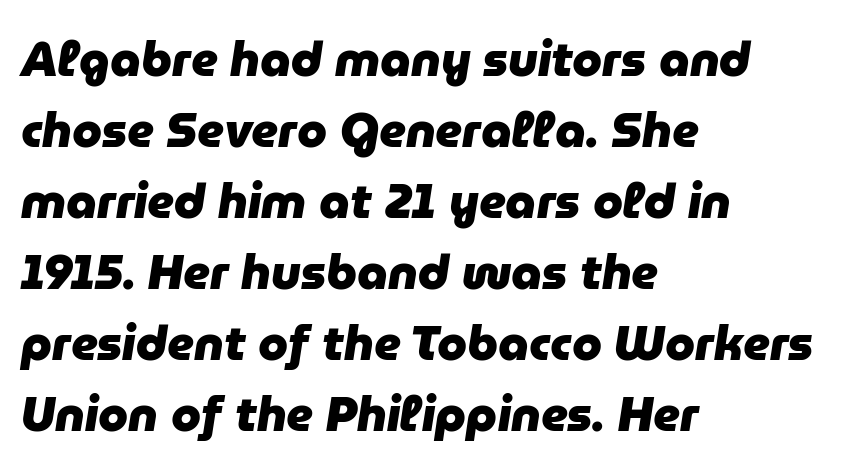
{"italic": "yes", "lean": "right", "slant_degrees": 9, "bold": "yes", "weight": "heavy", "width": "normal", "stroke_contrast": "low", "x_height": "medium", "monospaced": "no", "underline": "no", "align": "left", "line_spacing": "normal", "line_spacing_ratio": 1.48, "letter_spacing": "normal", "letter_spacing_em": 0.0, "glyph_px": 48}
